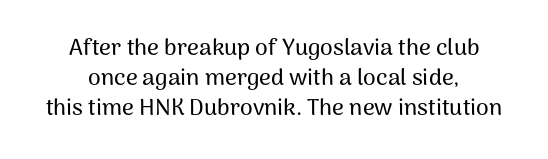
Q: Is the text italic (slanted)? A: No, it is upright.
Q: Is the text underlined? A: No.
Q: How is the paragraph aligned? A: Centered.
Q: Is the spacing between letters normal or unusually wide? A: Normal.
Q: Is the spacing between lines tight, normal or loose? A: Normal.
